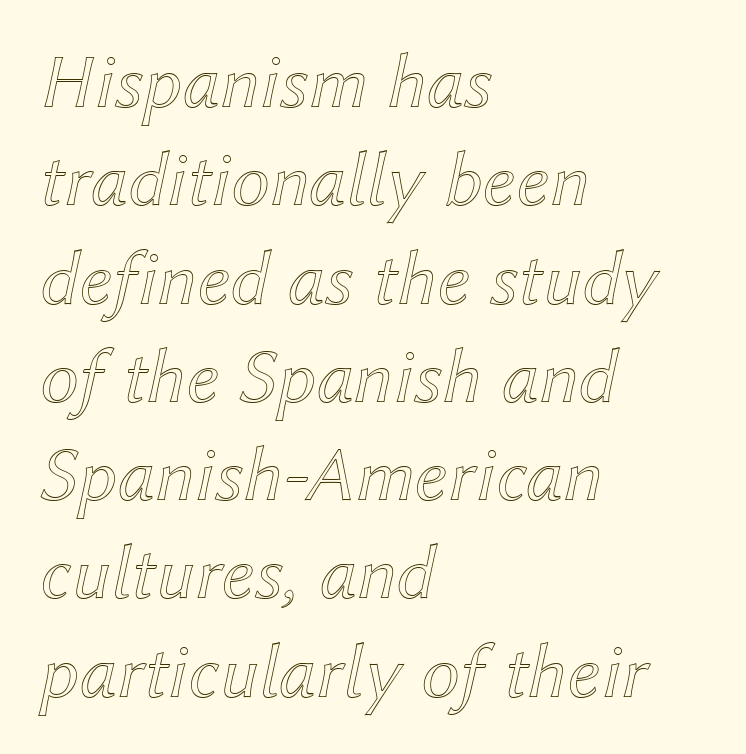
Q: Is the text italic (slanted)? A: Yes, it leans right by about 12 degrees.
Q: Is the text underlined? A: No.
Q: How is the paragraph aligned? A: Left-aligned.
Q: Is the spacing between letters normal or unusually wide? A: Normal.
Q: Is the spacing between lines tight, normal or loose? A: Normal.
Q: Width (condensed, normal, or wide)? A: Normal.
Q: x-height? A: Medium.
Q: Monospaced? A: No.
